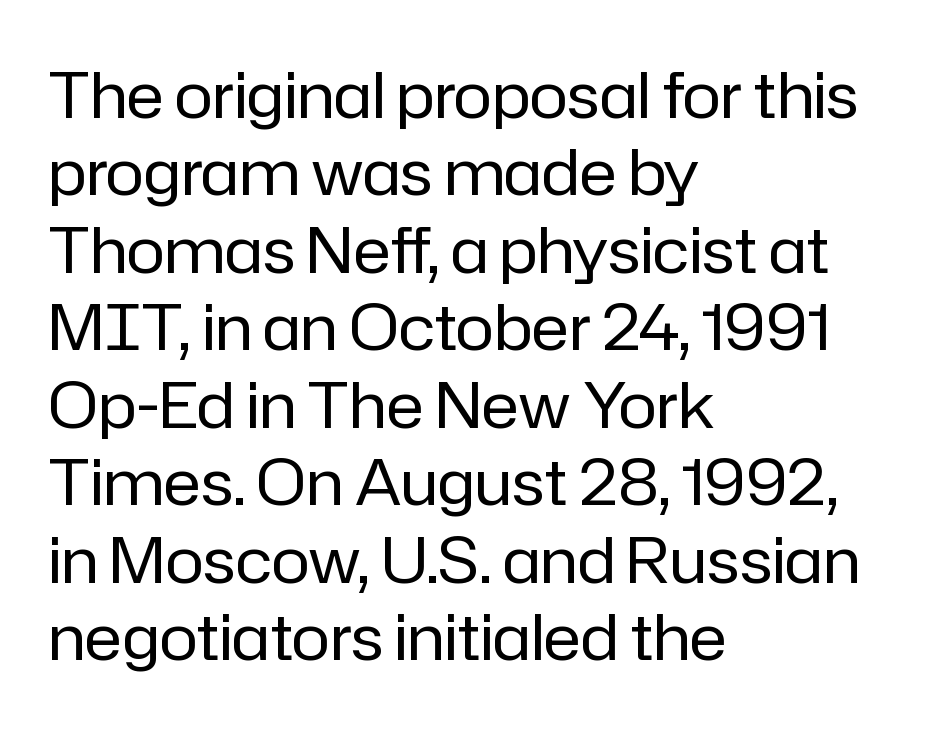
{"serif": "no", "italic": "no", "bold": "no", "weight": "regular", "width": "normal", "stroke_contrast": "low", "x_height": "medium", "monospaced": "no", "underline": "no", "align": "left", "line_spacing_ratio": 1.21, "letter_spacing": "normal", "letter_spacing_em": 0.0, "glyph_px": 64}
